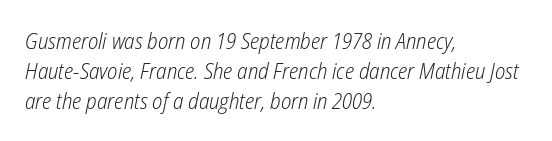
The image shows 22 px text type, italic (leaning right); set left-aligned, normal line spacing (1.36x), normal letter spacing, not underlined.
